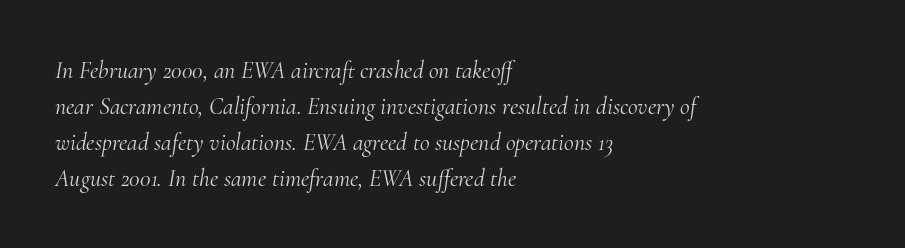
This sample uses plain, unmodified letter spacing. The text carries the slant typical of an italic or oblique font. Caption: face not bold, strokes unweighted. Descenders hang freely into open space. The passage is arranged the way most books set body copy — flush left. If you measured baseline to baseline, you'd find a middling distance.
